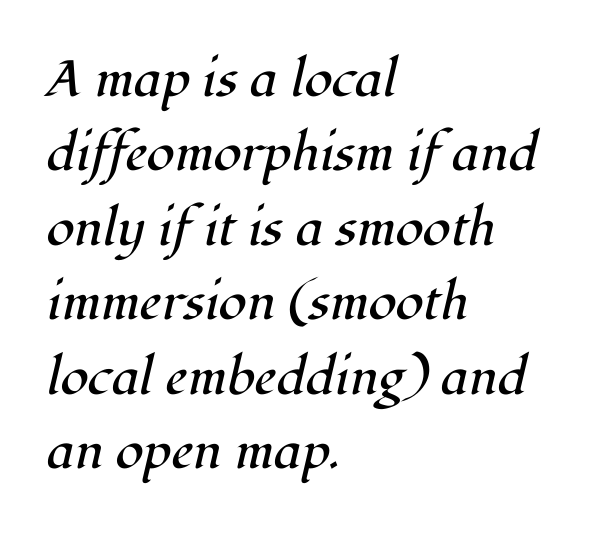
{"serif": "yes", "italic": "yes", "lean": "right", "slant_degrees": 12, "bold": "no", "weight": "regular", "width": "normal", "stroke_contrast": "high", "x_height": "medium", "monospaced": "no", "underline": "no", "align": "left", "line_spacing": "normal", "line_spacing_ratio": 1.46, "letter_spacing": "normal", "letter_spacing_em": 0.0, "glyph_px": 51}
